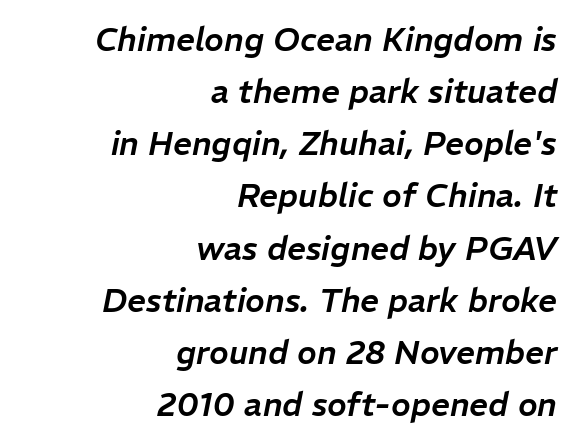
The image shows 33 px text type, italic (leaning right); set right-aligned, normal line spacing (1.58x), normal letter spacing, not underlined; low stroke contrast and a medium x-height.
